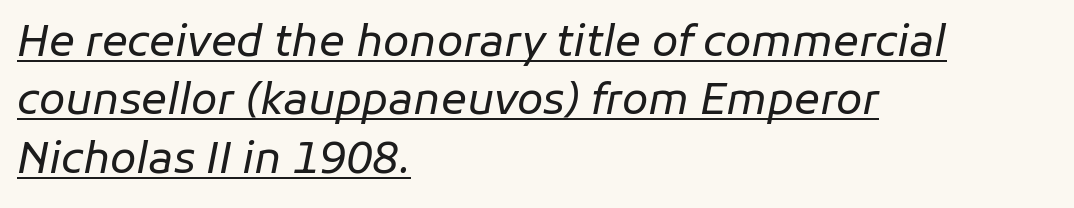
{"italic": "yes", "lean": "right", "slant_degrees": 11, "bold": "no", "weight": "regular", "width": "normal", "stroke_contrast": "low", "x_height": "medium", "monospaced": "no", "underline": "yes", "align": "left", "line_spacing": "normal", "line_spacing_ratio": 1.36, "letter_spacing": "normal", "letter_spacing_em": 0.0, "glyph_px": 43}
